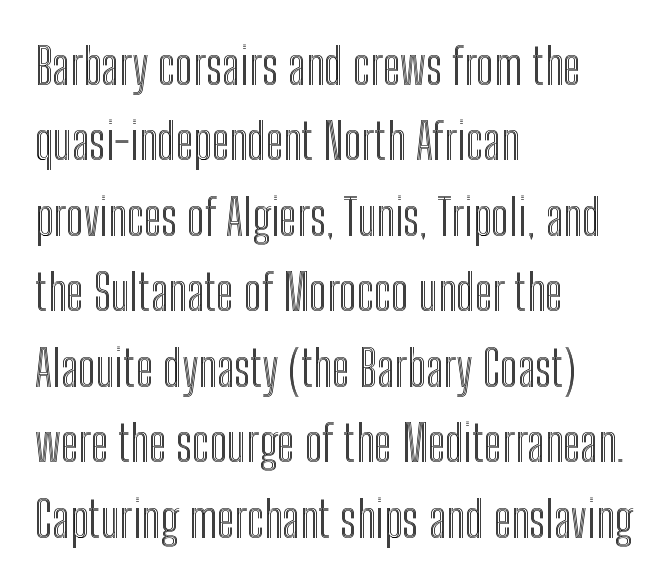
{"italic": "no", "width": "condensed", "x_height": "medium", "monospaced": "no", "underline": "no", "align": "left", "line_spacing": "normal", "line_spacing_ratio": 1.51, "letter_spacing": "normal", "letter_spacing_em": 0.0, "glyph_px": 50}
